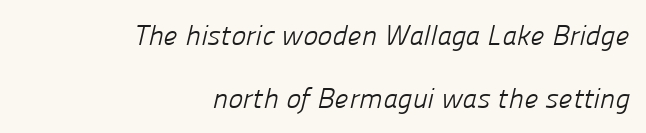
Q: Is the text bold? A: No.
Q: Is the typeface a serif or a sans-serif typeface? A: Sans-serif.
Q: Is the text underlined? A: No.
Q: How is the paragraph aligned? A: Right-aligned.
Q: Is the spacing between letters normal or unusually wide? A: Normal.
Q: Is the spacing between lines tight, normal or loose? A: Loose.
Q: Width (condensed, normal, or wide)? A: Normal.
Q: Stroke contrast? A: Low.
Q: x-height? A: Medium.
Q: Monospaced? A: No.
